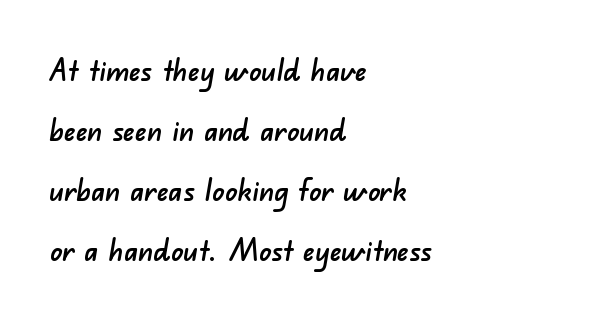
Q: Is the typeface a serif or a sans-serif typeface? A: Sans-serif.
Q: Is the text underlined? A: No.
Q: How is the paragraph aligned? A: Left-aligned.
Q: Is the spacing between letters normal or unusually wide? A: Normal.
Q: Is the spacing between lines tight, normal or loose? A: Loose.
Q: Width (condensed, normal, or wide)? A: Normal.
Q: Stroke contrast? A: Low.
Q: x-height? A: Small.
Q: Monospaced? A: No.
